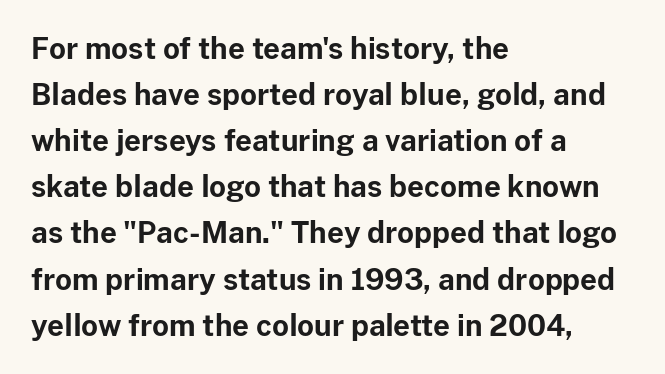
Do the characters align in a grid? No, the font is proportional. Does the type have serifs? No, each stem ends abruptly. Line beginnings align vertically; line endings do not. The letters stand upright; this is a roman face. Spacing between characters is what you'd get straight out of the box. The area under the type is left untouched.
